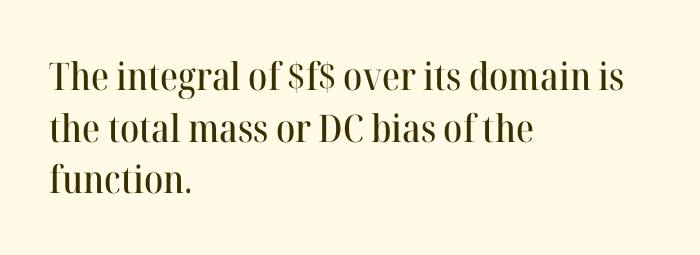
Is this a fixed-width face? No — the glyphs have proportional, varying widths. These lines keep a tight, regular rhythm from letter to letter. Visually the block forms a straight wall on the left and a jagged coastline on the right. The string is rendered with underlining switched off. Honestly, the row spacing looks completely unremarkable.
